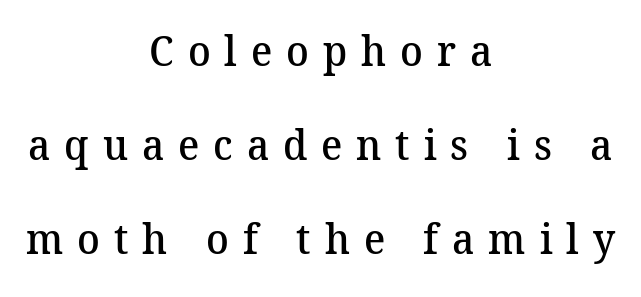
{"serif": "yes", "bold": "semi", "weight": "semibold", "width": "normal", "stroke_contrast": "medium", "x_height": "medium", "monospaced": "no", "underline": "no", "align": "center", "line_spacing": "loose", "line_spacing_ratio": 2.24, "letter_spacing": "wide", "letter_spacing_em": 0.33, "glyph_px": 42}
